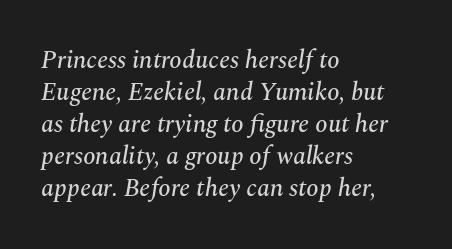
{"italic": "yes", "lean": "right", "slant_degrees": 10, "underline": "no", "align": "left", "line_spacing": "normal", "line_spacing_ratio": 1.28, "letter_spacing": "normal", "letter_spacing_em": 0.0, "glyph_px": 25}
